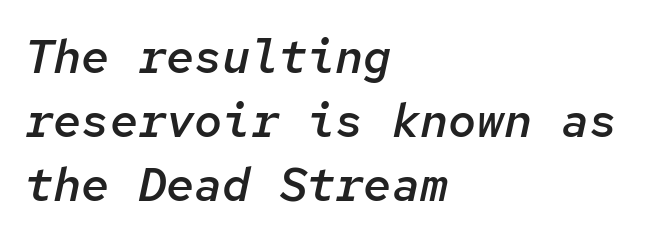
The image shows 47 px semibold type, italic (leaning right), monospaced; set left-aligned, normal line spacing (1.36x), normal letter spacing, not underlined; low stroke contrast and a medium x-height.
